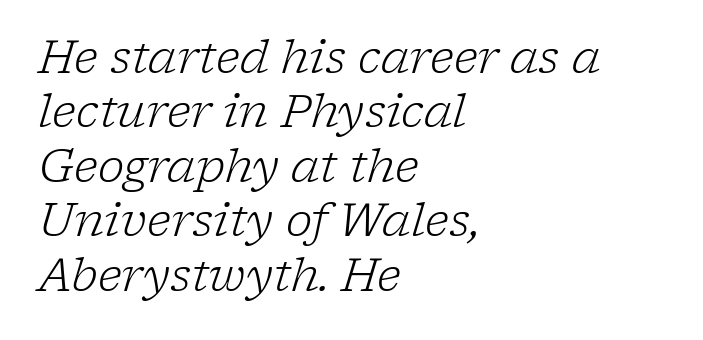
{"serif": "yes", "italic": "yes", "lean": "right", "slant_degrees": 17, "bold": "no", "weight": "light", "width": "normal", "stroke_contrast": "low", "x_height": "medium", "monospaced": "no", "underline": "no", "align": "left", "line_spacing_ratio": 1.21, "letter_spacing": "normal", "letter_spacing_em": 0.0, "glyph_px": 45}
